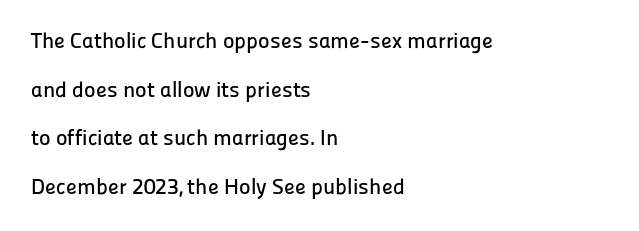
The image shows 22 px text type, upright; set left-aligned, loose line spacing (2.21x), normal letter spacing, not underlined.
